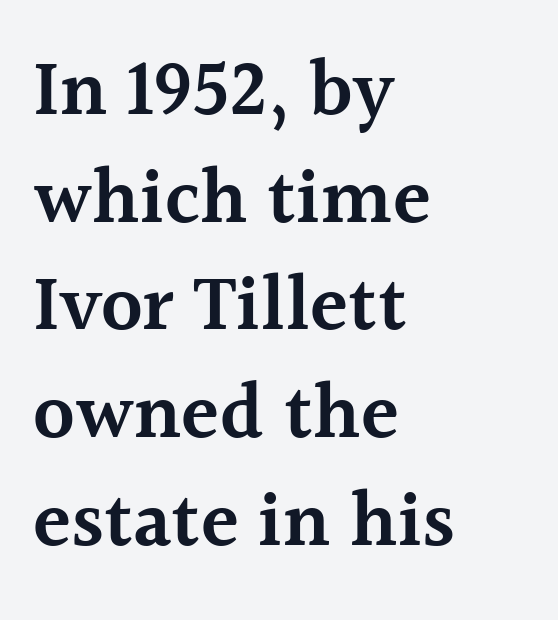
The image shows 78 px semibold serif type, upright; set left-aligned, normal line spacing (1.38x), normal letter spacing, not underlined; a medium x-height.
